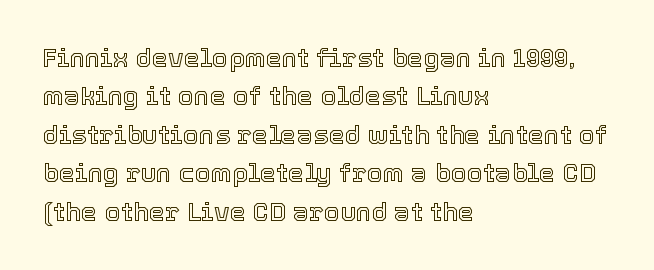
These lines keep a tight, regular rhythm from letter to letter. A student would call this left alignment; a typographer would say flush left, rag right. Descenders are the only things crossing below the line. Evenly set lines give the paragraph a standard silhouette. Ordinary non-slanted type is in use.
